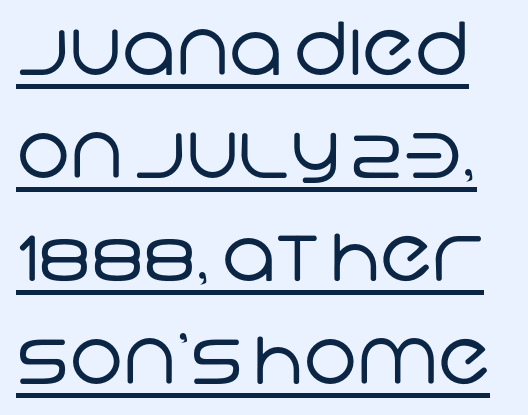
A typesetter would call this proportional, since set widths differ per character. Heft: none added — not bold. Glance below the letters and you will spot a drawn line. Is this a sans? Yes — the strokes have no serifs. Does extra space separate the letters? No, they use regular spacing.
